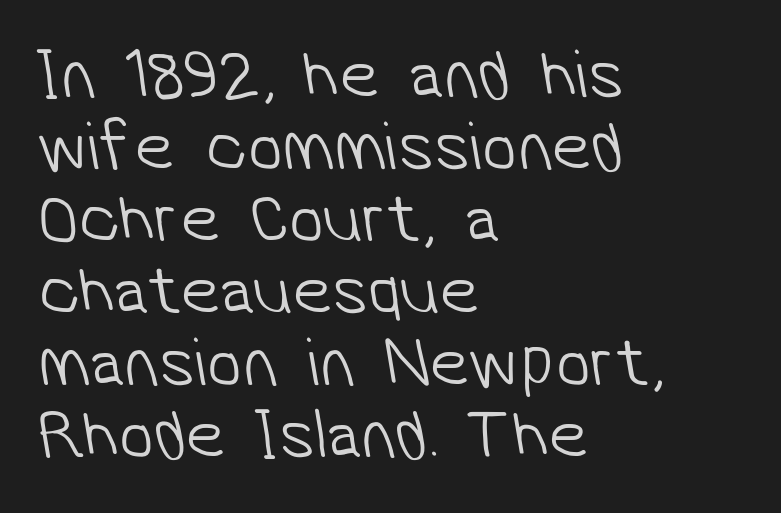
The image shows 70 px light sans-serif type; set left-aligned, tight line spacing (1.03x), normal letter spacing, not underlined; low stroke contrast and a medium x-height.
